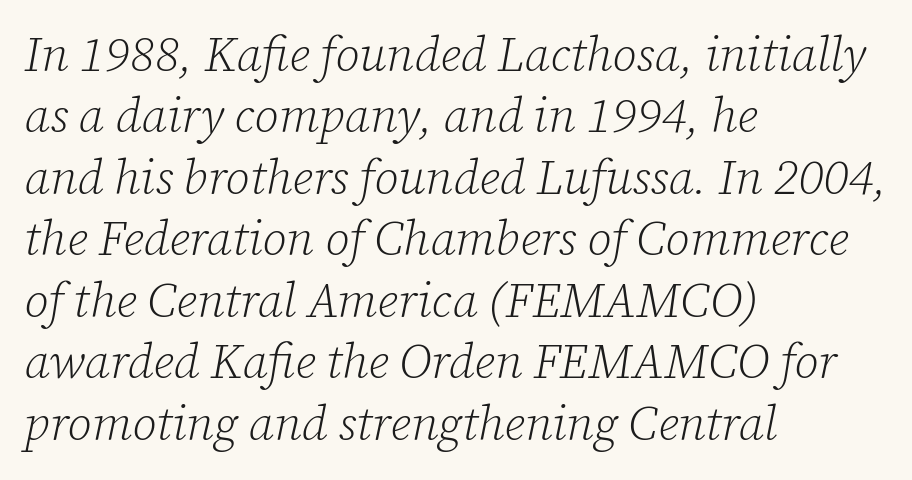
Q: Is the text bold? A: No.
Q: Is the text italic (slanted)? A: Yes, it leans right by about 12 degrees.
Q: Is the typeface a serif or a sans-serif typeface? A: Serif.
Q: Is the text underlined? A: No.
Q: How is the paragraph aligned? A: Left-aligned.
Q: Is the spacing between letters normal or unusually wide? A: Normal.
Q: Is the spacing between lines tight, normal or loose? A: Normal.
Q: Width (condensed, normal, or wide)? A: Normal.
Q: Stroke contrast? A: Low.
Q: x-height? A: Medium.
Q: Monospaced? A: No.
